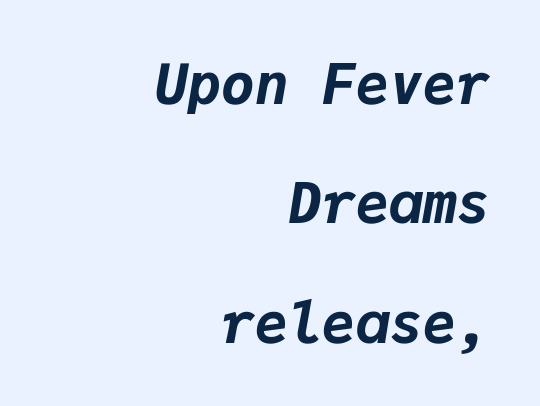
Notice how the passage keeps a crisp vertical edge on the right only. Observe the ordinary spacing: letters are neighbours, not strangers. Chunky letters — that's bold for sure. There's an unmistakable incline to the writing here. The face used here is monospaced, like something from a code editor. Widely set lines give the paragraph a tall, airy silhouette.
